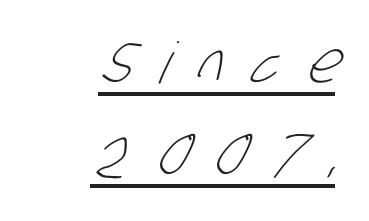
Q: Is the text bold? A: No.
Q: Is the typeface a serif or a sans-serif typeface? A: Sans-serif.
Q: Is the text underlined? A: Yes.
Q: How is the paragraph aligned? A: Right-aligned.
Q: Is the spacing between letters normal or unusually wide? A: Unusually wide.
Q: Is the spacing between lines tight, normal or loose? A: Normal.
Q: Width (condensed, normal, or wide)? A: Condensed.
Q: Stroke contrast? A: Low.
Q: x-height? A: Large.
Q: Monospaced? A: No.
